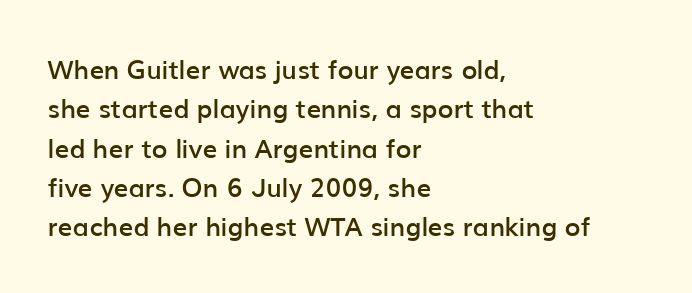
Layout note: lines flush left. The rendering uses a moderate line-height, typical for paragraphs. The typography opts for an upright posture over an oblique one. Weight check: semibold — heavier than regular, not quite bold. The area under the type is left untouched.
